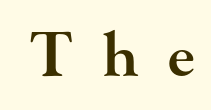
Q: Is the text bold? A: Semi-bold.
Q: Is the text italic (slanted)? A: No, it is upright.
Q: Is the typeface a serif or a sans-serif typeface? A: Serif.
Q: Is the text underlined? A: No.
Q: Is the spacing between letters normal or unusually wide? A: Unusually wide.
Q: Width (condensed, normal, or wide)? A: Wide.
Q: Stroke contrast? A: High.
Q: x-height? A: Small.
Q: Monospaced? A: No.
